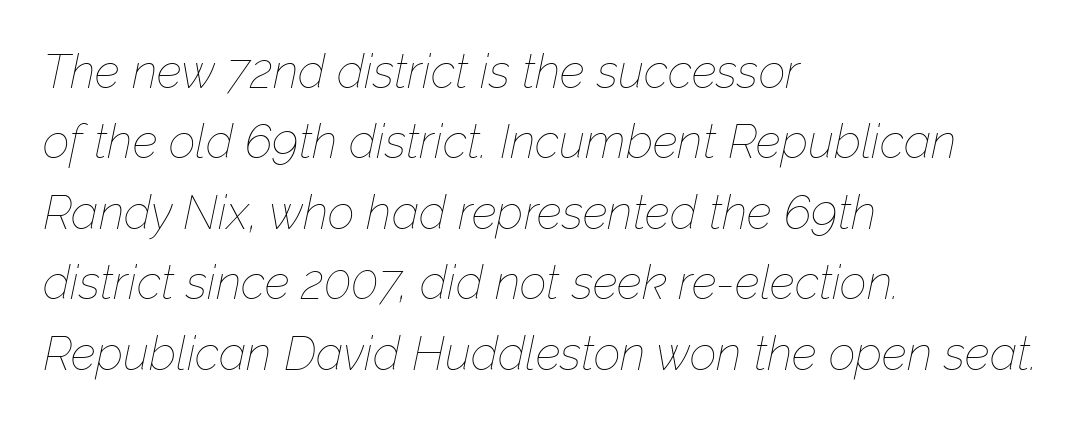
The image shows 47 px thin type, italic (leaning right); set left-aligned, normal line spacing (1.5x), normal letter spacing, not underlined; low stroke contrast and a medium x-height.
